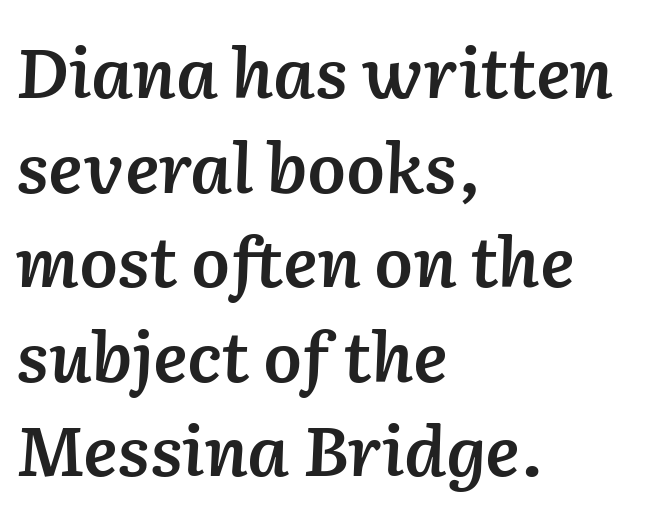
Q: Is the text bold? A: Semi-bold.
Q: Is the text italic (slanted)? A: Yes, it leans right by about 2 degrees.
Q: Is the text underlined? A: No.
Q: How is the paragraph aligned? A: Left-aligned.
Q: Is the spacing between letters normal or unusually wide? A: Normal.
Q: Is the spacing between lines tight, normal or loose? A: Normal.
Q: Width (condensed, normal, or wide)? A: Normal.
Q: Stroke contrast? A: Low.
Q: x-height? A: Medium.
Q: Monospaced? A: No.
